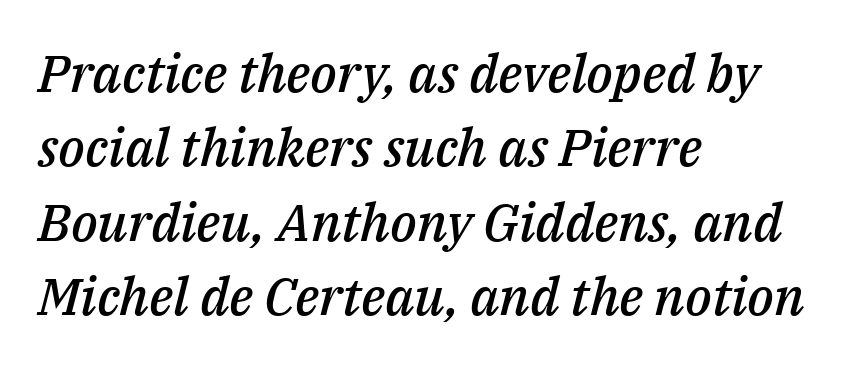
It's the slanting kind of type. The letters sit at their default tracking, neither squeezed nor spread. The typesetting leans somewhat heavy: a semibold. Normally led — the rows are evenly, conventionally spaced.
